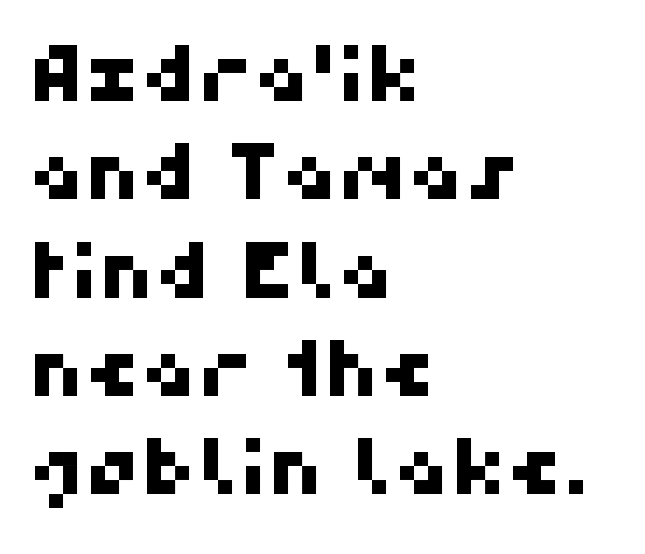
{"serif": "no", "width": "normal", "stroke_contrast": "high", "x_height": "medium", "monospaced": "no", "underline": "no", "align": "left", "line_spacing": "normal", "line_spacing_ratio": 1.26, "letter_spacing": "normal", "letter_spacing_em": 0.0, "glyph_px": 78}
